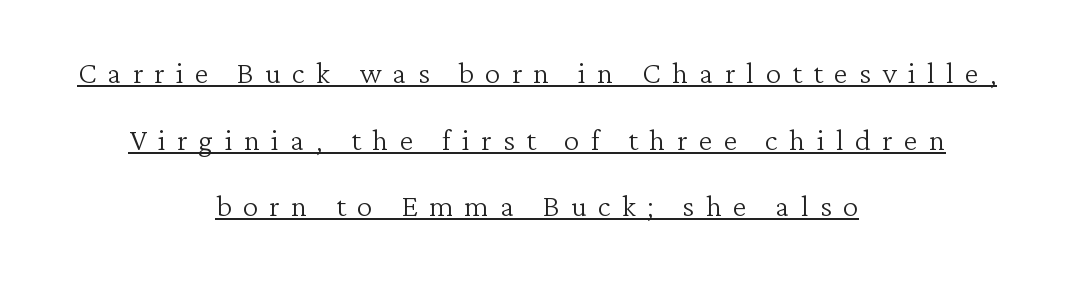
The image shows 39 px light serif type, upright; set centered, line spacing 1.71x, unusually wide letter spacing (+0.29 em), underlined; low stroke contrast and a medium x-height.
